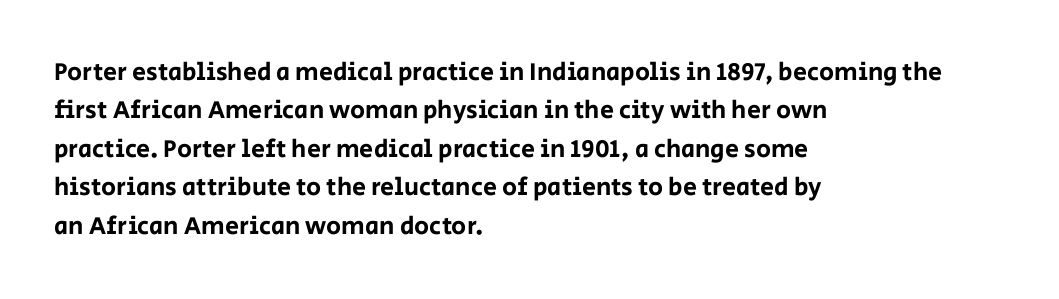
These lines stack with their left ends in a neat column. This is the regular roman posture of the typeface. Leading matches the norm, producing a regular column. No extra tracking has been applied to these lines. Type without underlining.
